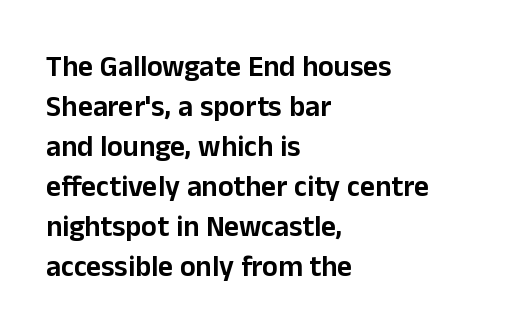
Descenders are the only things crossing below the line. The passage shown is typed in a proportional face where columns would drift. The horizontal fit of the characters is conventional and even. This rendering uses left alignment, leaving the right contour irregular. Regarding leading, the lines here are spaced in the standard way.
